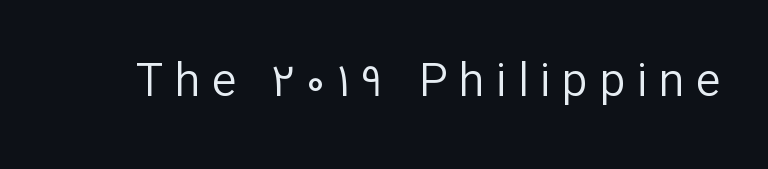
The image shows 46 px regular-weight sans-serif type, upright; set unusually wide letter spacing (+0.25 em), not underlined; low stroke contrast and a medium x-height.
